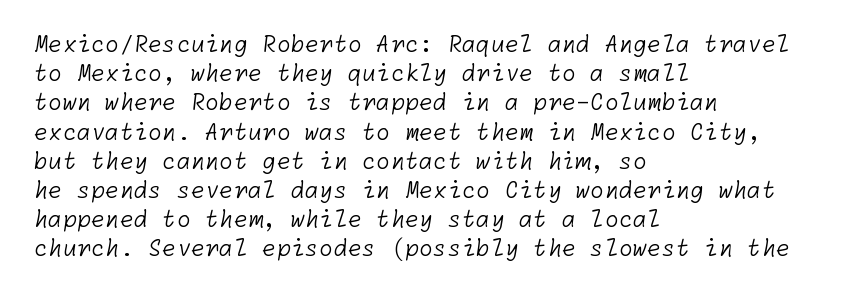
Q: Is the text bold? A: No.
Q: Is the text underlined? A: No.
Q: How is the paragraph aligned? A: Left-aligned.
Q: Is the spacing between letters normal or unusually wide? A: Normal.
Q: Is the spacing between lines tight, normal or loose? A: Normal.
